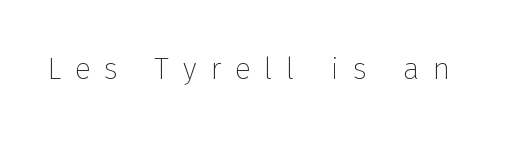
Q: Is the text bold? A: No.
Q: Is the text italic (slanted)? A: No, it is upright.
Q: Is the typeface a serif or a sans-serif typeface? A: Sans-serif.
Q: Is the text underlined? A: No.
Q: Is the spacing between letters normal or unusually wide? A: Unusually wide.
Q: Width (condensed, normal, or wide)? A: Normal.
Q: Stroke contrast? A: Low.
Q: x-height? A: Medium.
Q: Monospaced? A: No.
